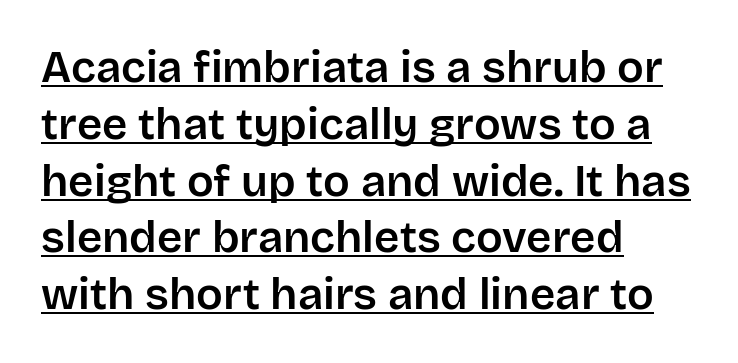
The image shows 44 px sans-serif type, upright; set left-aligned, normal line spacing (1.29x), normal letter spacing, underlined; low stroke contrast and a large x-height.
